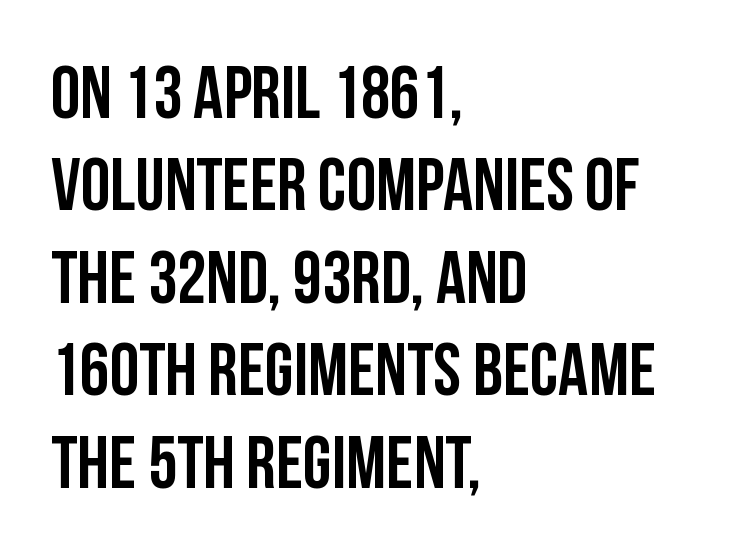
{"serif": "no", "italic": "no", "width": "condensed", "stroke_contrast": "low", "x_height": "large", "monospaced": "no", "underline": "no", "align": "left", "line_spacing": "normal", "line_spacing_ratio": 1.25, "letter_spacing": "normal", "letter_spacing_em": 0.0, "glyph_px": 74}
